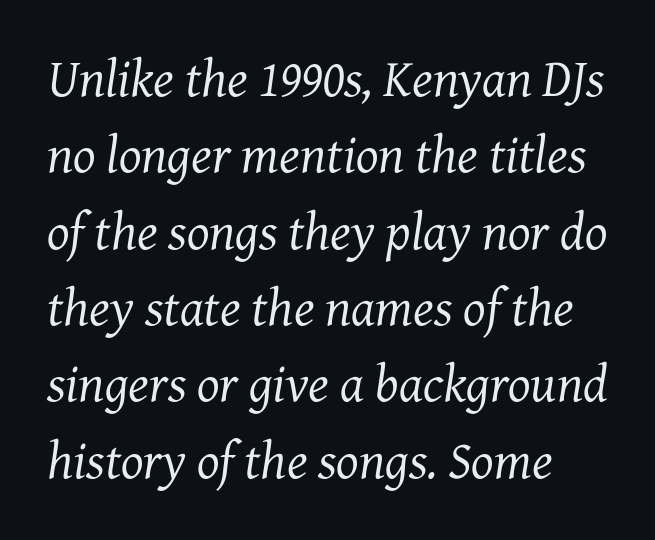
The block of text has a typical density, with ordinary space between rows. Each stroke keeps to a modest, everyday thickness or less. A serif font was chosen for this passage. Each letter keeps its own natural width here, so spacing adapts to shape. The glyphs look as if they've been sheared to an angle. Nobody touched the tracking dial on this one.
